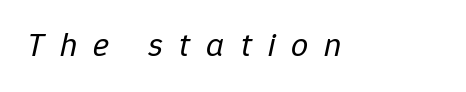
Is the stroke heavy? The answer is a plain regular-or-lighter. The area under the type is left untouched. Students, note that the glyphs here are deliberately spaced far apart. Is the type slanted? Yes — the strokes lean at a clear angle.
